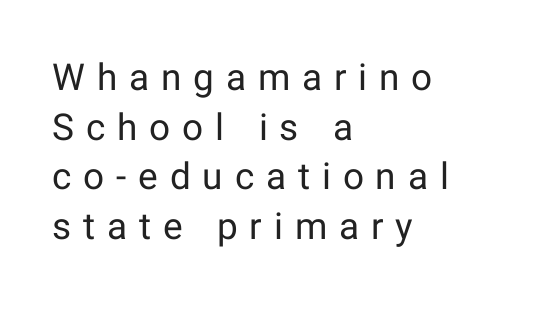
Inter-character spacing is expanded well beyond the font's built-in metrics. This sample is left-justified, so line endings fall wherever the words run out. Stem width sits at or under what a default text font uses. Grotesque or geometric, the face here clearly has no serifs. The passage shown is typed in a proportional face where columns would drift. Vertically, the passage feels balanced, rows spaced as you'd expect.
